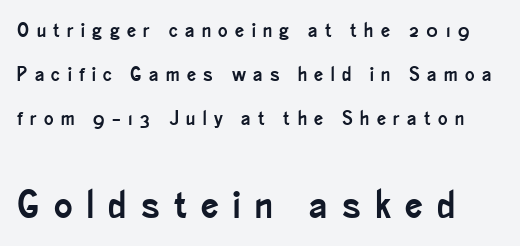
Here the second block reads like a headline and the first like body copy. Nope, no serifs anywhere on these letters. The passage shown has open, widely tracked lettering throughout. Spacing verdict: proportional, widths tailored to each character. Vertically, the passage feels expansive, rows floating well apart.
